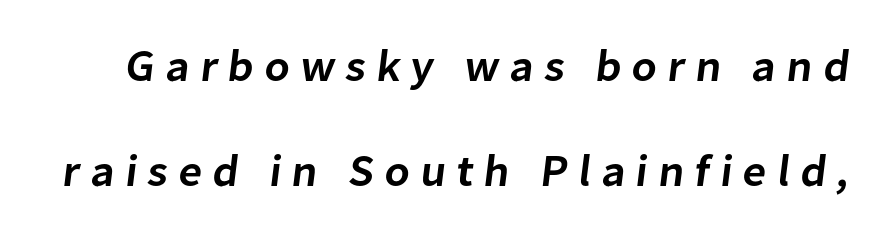
Q: Is the text bold? A: Semi-bold.
Q: Is the typeface a serif or a sans-serif typeface? A: Sans-serif.
Q: Is the text underlined? A: No.
Q: Is the spacing between letters normal or unusually wide? A: Unusually wide.
Q: Is the spacing between lines tight, normal or loose? A: Loose.
Q: Width (condensed, normal, or wide)? A: Normal.
Q: Stroke contrast? A: Low.
Q: x-height? A: Medium.
Q: Monospaced? A: No.
